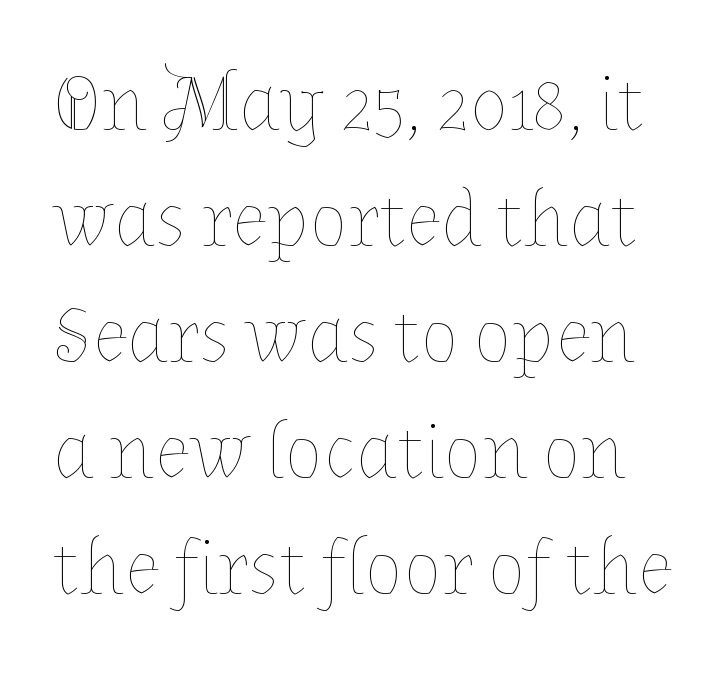
Q: Is the text bold? A: No.
Q: Is the text italic (slanted)? A: No, it is upright.
Q: Is the text underlined? A: No.
Q: Is the spacing between letters normal or unusually wide? A: Normal.
Q: Is the spacing between lines tight, normal or loose? A: Normal.
Q: Width (condensed, normal, or wide)? A: Normal.
Q: Stroke contrast? A: Low.
Q: x-height? A: Medium.
Q: Monospaced? A: No.
